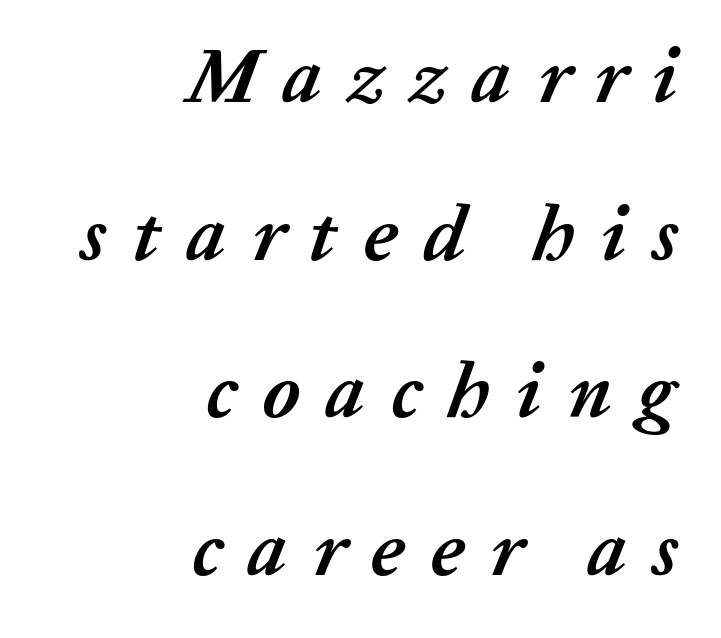
The image shows 78 px semibold type, italic (leaning right); set right-aligned, loose line spacing (2.02x), unusually wide letter spacing (+0.33 em), not underlined; low stroke contrast and a medium x-height.
